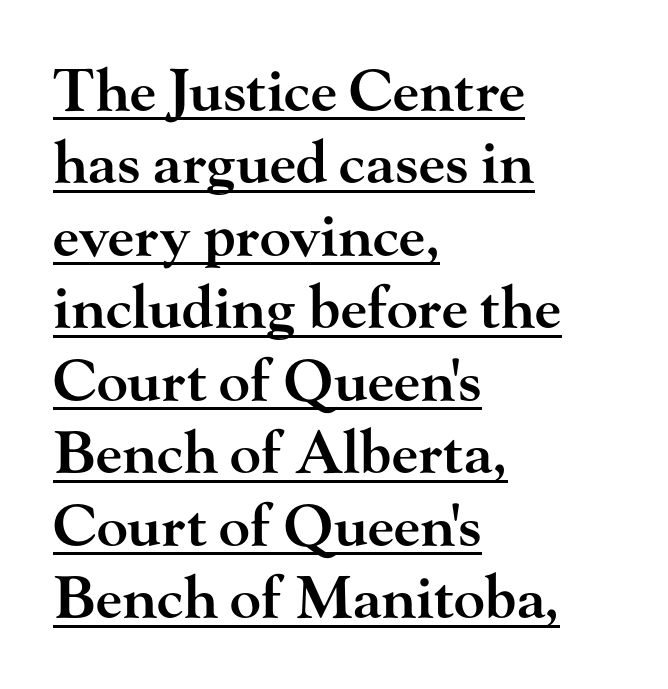
Type style note: has serifs. Posture: upright roman. Vertical spacing — default. Spacing between characters is what you'd get straight out of the box. Underlined type. Every row of glyphs begins at an identical x-position on the left.
